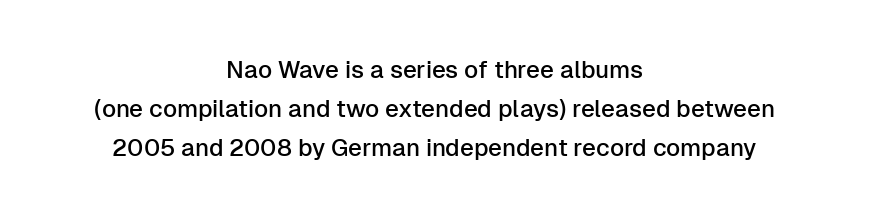
The image shows 24 px text type, upright; set centered, normal line spacing (1.62x), normal letter spacing, not underlined.
